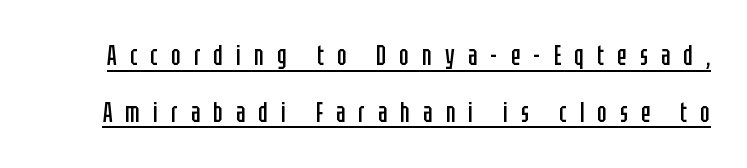
{"serif": "no", "italic": "no", "bold": "no", "weight": "regular", "width": "condensed", "stroke_contrast": "low", "x_height": "large", "monospaced": "no", "underline": "yes", "line_spacing": "loose", "line_spacing_ratio": 2.03, "letter_spacing": "wide", "letter_spacing_em": 0.47, "glyph_px": 28}
